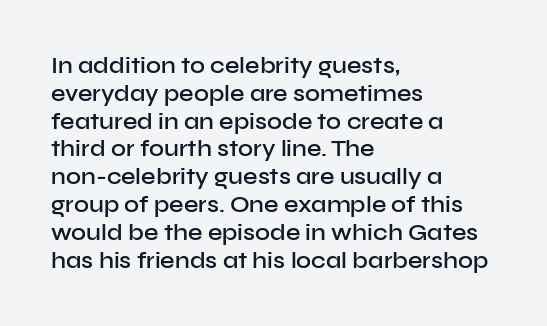
The image shows 23 px text type, upright; set left-aligned, line spacing 1.21x, normal letter spacing, not underlined.
